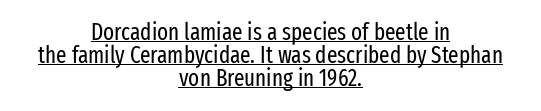
{"italic": "no", "bold": "no", "underline": "yes", "align": "center", "line_spacing": "tight", "line_spacing_ratio": 0.99, "letter_spacing": "normal", "letter_spacing_em": 0.0, "glyph_px": 23}
